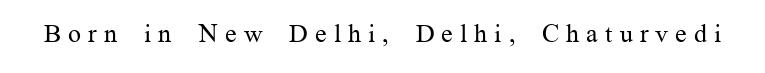
{"italic": "no", "bold": "no", "underline": "no", "letter_spacing": "wide", "letter_spacing_em": 0.27, "glyph_px": 26}
